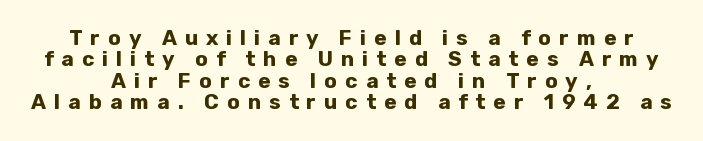
Q: Is the text bold? A: Yes.
Q: Is the text italic (slanted)? A: No, it is upright.
Q: Is the text underlined? A: No.
Q: How is the paragraph aligned? A: Centered.
Q: Is the spacing between letters normal or unusually wide? A: Unusually wide.
Q: Is the spacing between lines tight, normal or loose? A: Tight.
